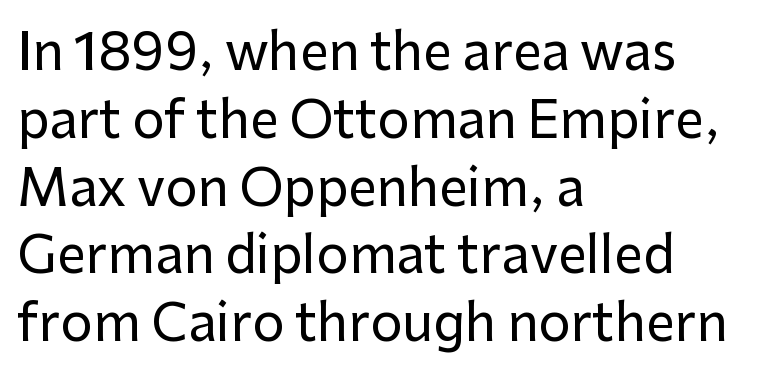
{"serif": "no", "italic": "no", "width": "normal", "stroke_contrast": "low", "x_height": "medium", "monospaced": "no", "underline": "no", "align": "left", "line_spacing": "normal", "line_spacing_ratio": 1.33, "letter_spacing": "normal", "letter_spacing_em": 0.0, "glyph_px": 51}
